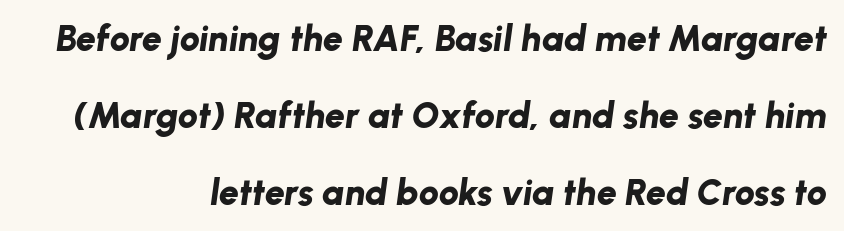
The image shows 36 px bold type, italic (leaning right); set right-aligned, loose line spacing (2.14x), normal letter spacing, not underlined; low stroke contrast and a medium x-height.
